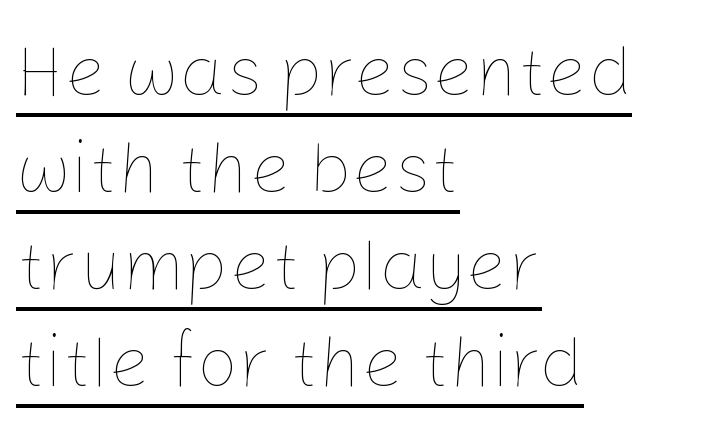
Weight: not bold — regular or lighter. The axis of the letterforms is exactly vertical. What's the leading like? Ordinary, nothing unusual. A student would call this left alignment; a typographer would say flush left, rag right. This is underlined copy, the kind a proofreader might mark for attention. Standard letterfit; no display-style spreading of the glyphs.
